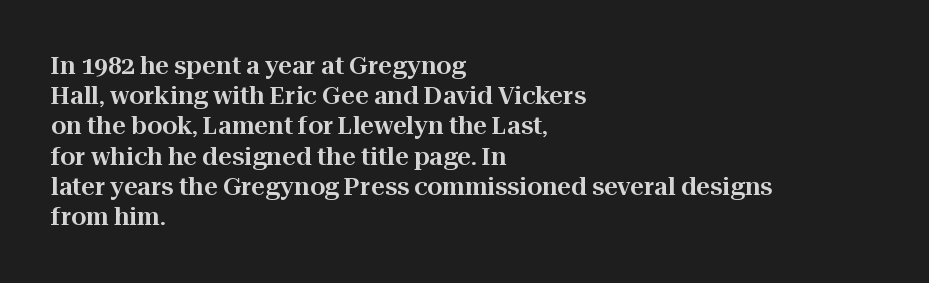
Leading: standard. Ascenders rise straight up at ninety degrees. The text block is weighted toward the left margin, trailing off unevenly rightward. Default kerning and tracking; the words read as compact shapes. Underlining? Definitely not there.
